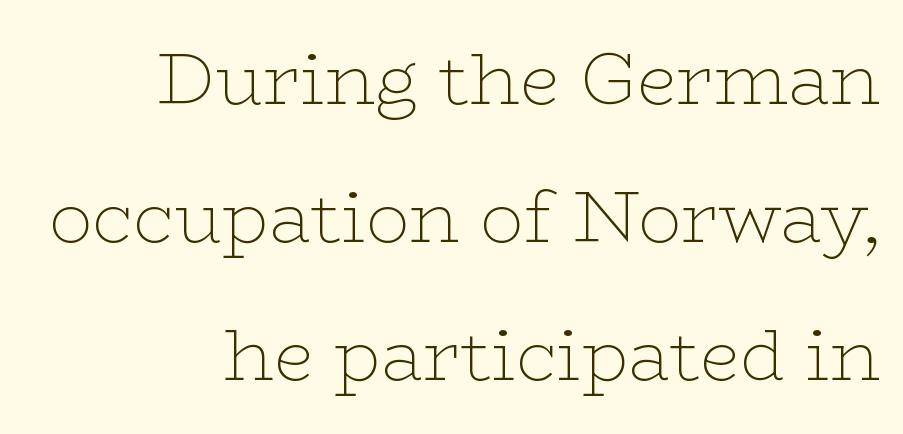
Q: Is the text bold? A: No.
Q: Is the text italic (slanted)? A: No, it is upright.
Q: Is the typeface a serif or a sans-serif typeface? A: Serif.
Q: Is the text underlined? A: No.
Q: How is the paragraph aligned? A: Right-aligned.
Q: Is the spacing between letters normal or unusually wide? A: Normal.
Q: Is the spacing between lines tight, normal or loose? A: Loose.
Q: Width (condensed, normal, or wide)? A: Wide.
Q: Stroke contrast? A: Low.
Q: x-height? A: Medium.
Q: Monospaced? A: No.
